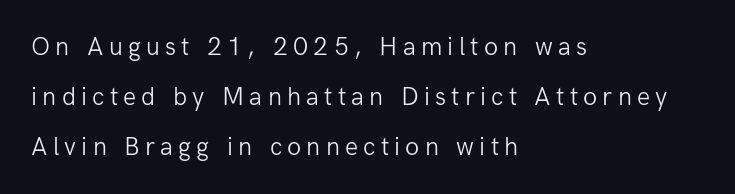
The passage shown has open, widely tracked lettering throughout. You could fit nearly another row in the gap between these rows. The letters stand upright; this is a roman face. The passage is arranged the way most books set body copy — flush left. Words float on clear page, feet unadorned.
